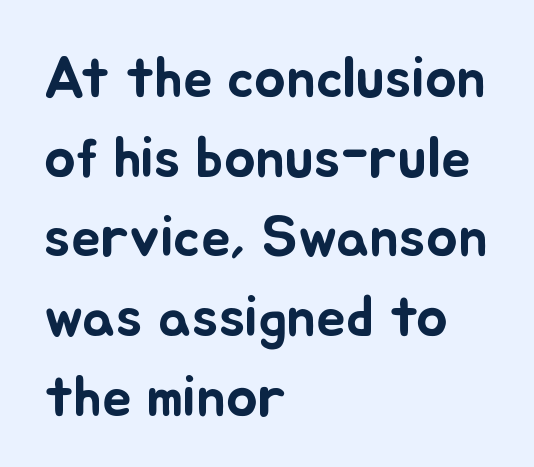
{"italic": "no", "width": "normal", "stroke_contrast": "low", "x_height": "small", "monospaced": "no", "underline": "no", "align": "left", "line_spacing": "normal", "line_spacing_ratio": 1.35, "letter_spacing": "normal", "letter_spacing_em": 0.0, "glyph_px": 59}
